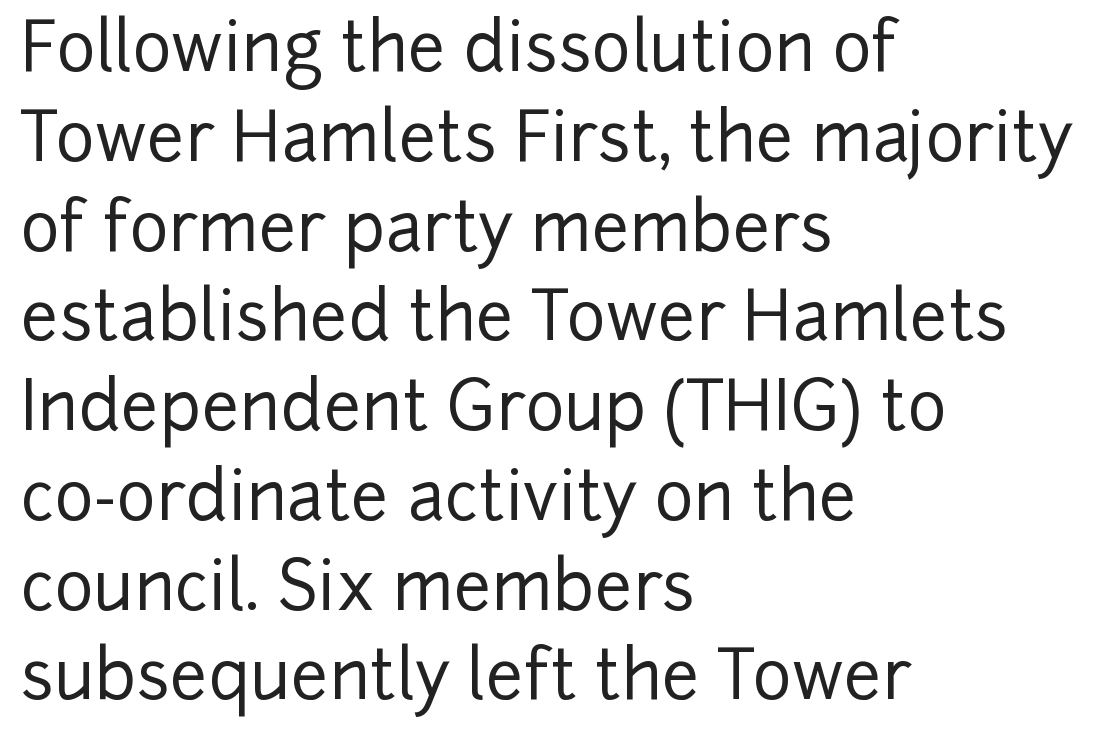
The line-height multiplier appears to be the usual default. Tracking here is standard; glyphs follow each other at the usual distance. The face used here is a sans, in the tradition of grotesques and geometrics. The paragraph shown leans on its left margin. The lettering holds an erect, upright posture throughout.
